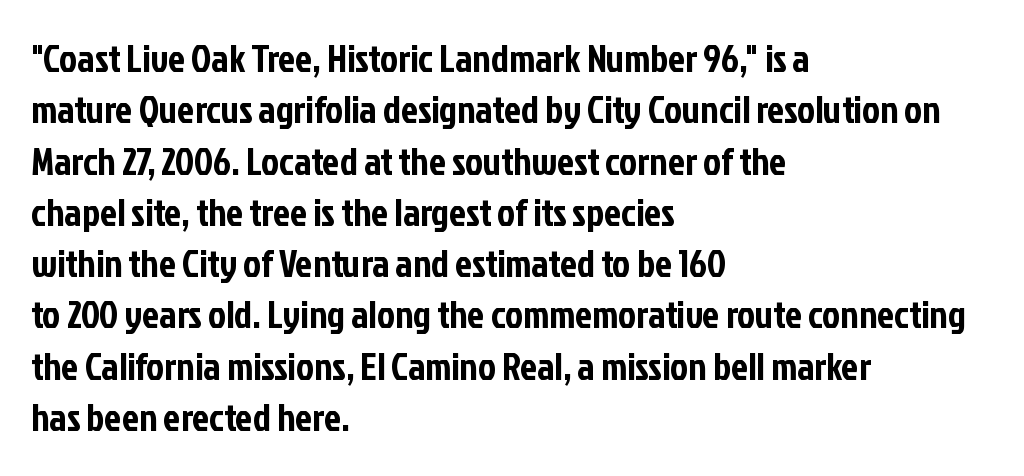
Q: Is the text italic (slanted)? A: No, it is upright.
Q: Is the typeface a serif or a sans-serif typeface? A: Sans-serif.
Q: Is the text underlined? A: No.
Q: How is the paragraph aligned? A: Left-aligned.
Q: Is the spacing between letters normal or unusually wide? A: Normal.
Q: Is the spacing between lines tight, normal or loose? A: Normal.
Q: Width (condensed, normal, or wide)? A: Condensed.
Q: Stroke contrast? A: Low.
Q: x-height? A: Medium.
Q: Monospaced? A: No.
